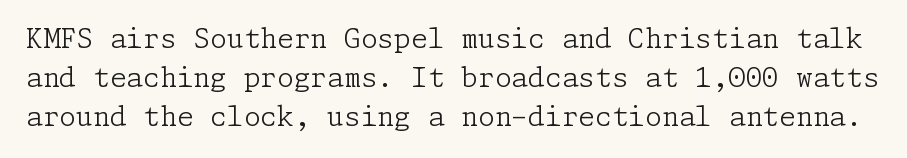
Students, observe: this is what conventionally led text looks like. The letterforms sit shoulder to shoulder at normal distance. The typesetting does not lean heavy: it is not bold. This is roman type, the default non-slanted kind. The gap between lines stays unmarked.
